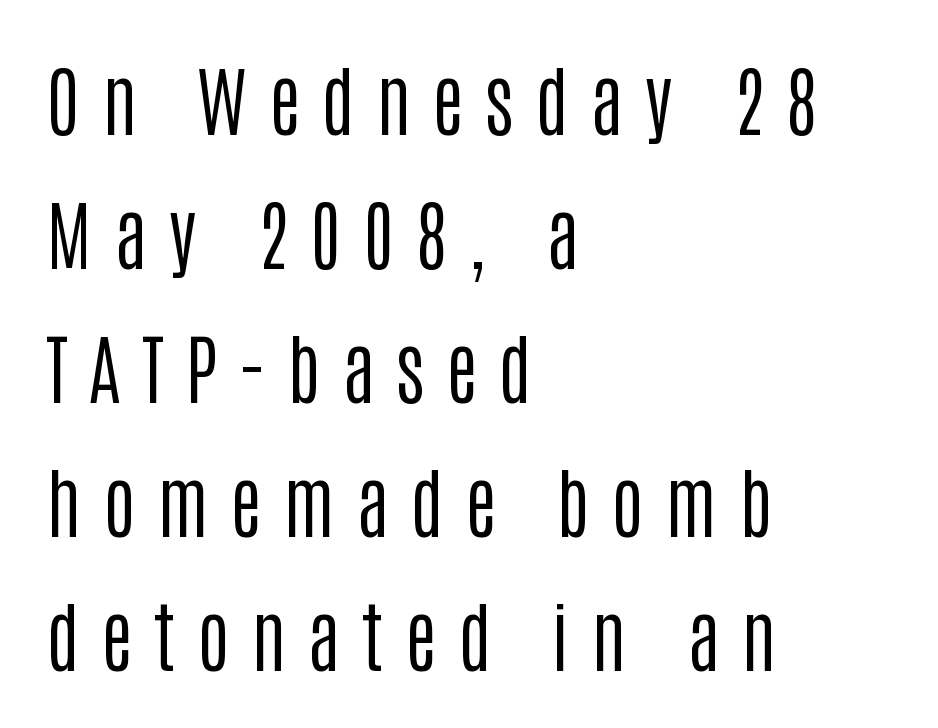
Q: Is the text bold? A: No.
Q: Is the text italic (slanted)? A: No, it is upright.
Q: Is the typeface a serif or a sans-serif typeface? A: Sans-serif.
Q: Is the text underlined? A: No.
Q: How is the paragraph aligned? A: Left-aligned.
Q: Is the spacing between letters normal or unusually wide? A: Unusually wide.
Q: Width (condensed, normal, or wide)? A: Condensed.
Q: Stroke contrast? A: Low.
Q: x-height? A: Large.
Q: Monospaced? A: No.
